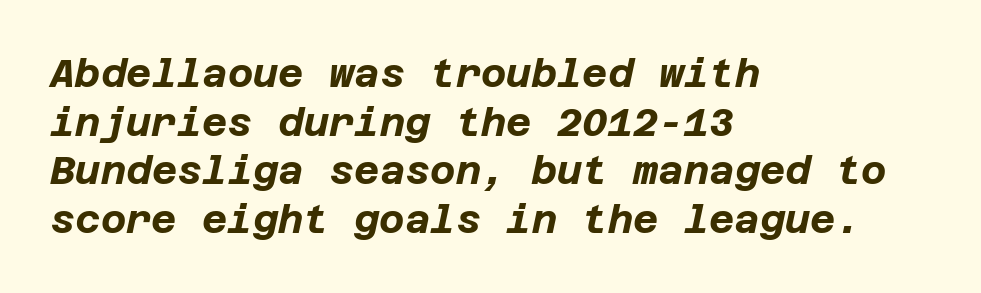
{"italic": "yes", "lean": "right", "slant_degrees": 12, "bold": "yes", "weight": "bold", "width": "normal", "stroke_contrast": "low", "x_height": "large", "underline": "no", "align": "left", "line_spacing": "normal", "line_spacing_ratio": 1.25, "letter_spacing": "normal", "letter_spacing_em": 0.0, "glyph_px": 39}
